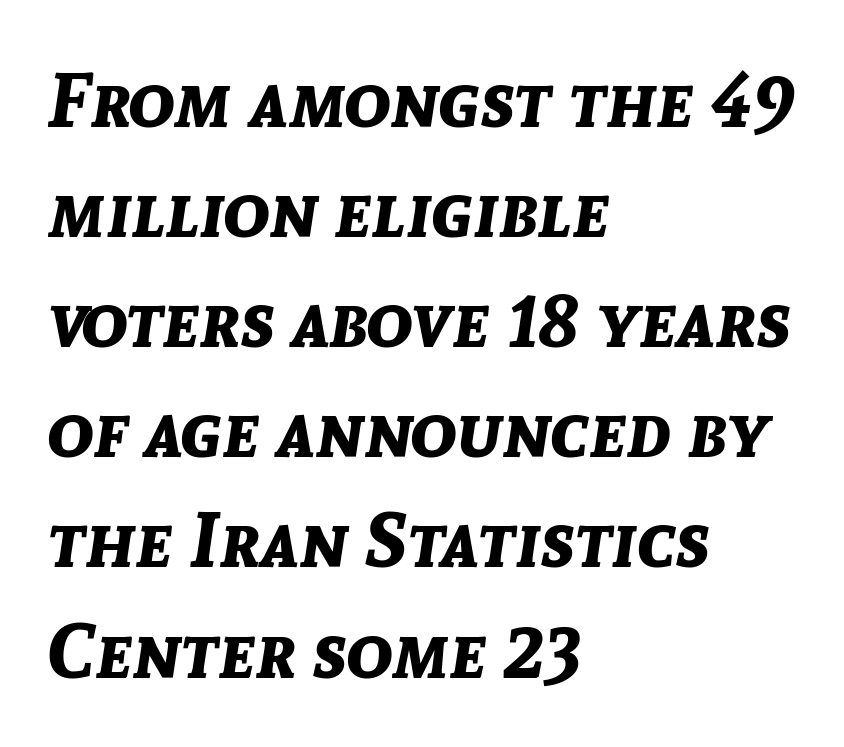
The image shows 77 px bold type, italic (leaning right); set left-aligned, normal line spacing (1.43x), normal letter spacing, not underlined; low stroke contrast and a medium x-height.
